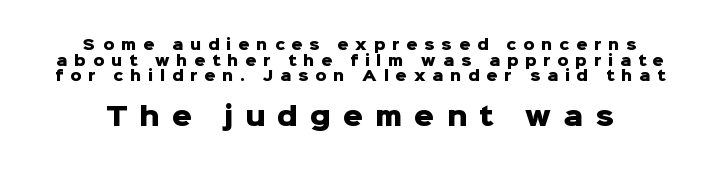
The rendering uses a bold face; every stroke is thick and dark. The specimen omits any rule beneath the text block's lines. Is the lower block the larger one? Yes — the lower block carries the bigger type. There is plenty of visible air inserted between adjacent glyphs. Is there any slant? The stems are plumb. Each new line begins almost immediately beneath the previous one.
